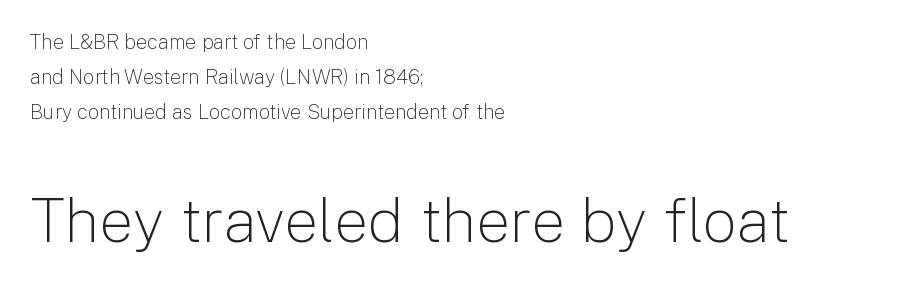
{"serif": "no", "italic": "no", "bold": "no", "weight": "light", "width": "normal", "stroke_contrast": "low", "x_height": "medium", "monospaced": "no", "underline": "no", "align": "left", "line_spacing_ratio": 1.76, "letter_spacing": "normal", "letter_spacing_em": 0.0, "larger_block": "second", "size_ratio": 3.05, "glyph_px": 61}
